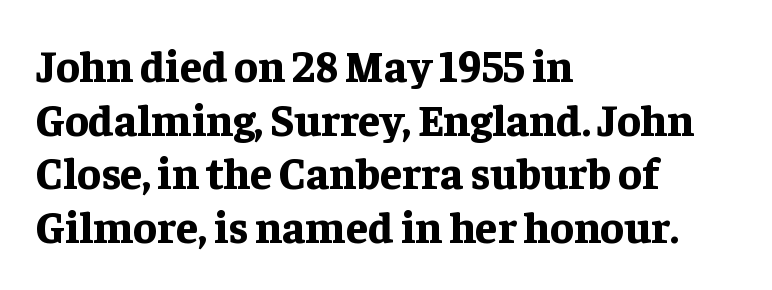
Every character sits straight up, as roman type does. Students, note that the glyphs here touch the page at normal intervals. What kind of face is this? One with serifs. Each letter keeps its own natural width here, so spacing adapts to shape. Heavy, bold letterforms.
